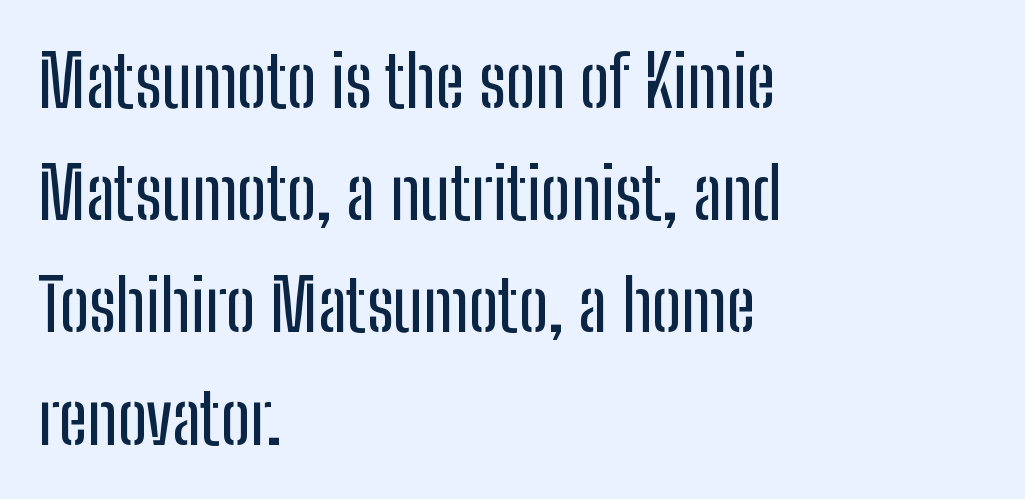
The image shows 71 px condensed sans-serif type, upright; set left-aligned, normal line spacing (1.58x), normal letter spacing, not underlined; low stroke contrast and a medium x-height.
